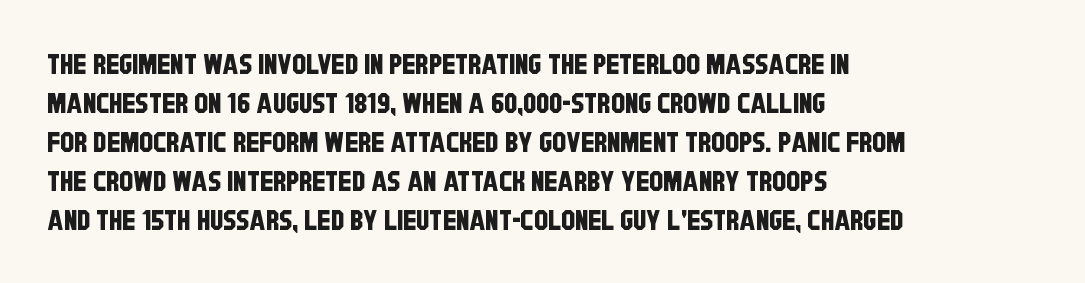
Q: Is the typeface a serif or a sans-serif typeface? A: Sans-serif.
Q: Is the text underlined? A: No.
Q: How is the paragraph aligned? A: Left-aligned.
Q: Is the spacing between letters normal or unusually wide? A: Normal.
Q: Is the spacing between lines tight, normal or loose? A: Normal.
Q: Width (condensed, normal, or wide)? A: Condensed.
Q: Stroke contrast? A: Low.
Q: x-height? A: Large.
Q: Monospaced? A: No.
